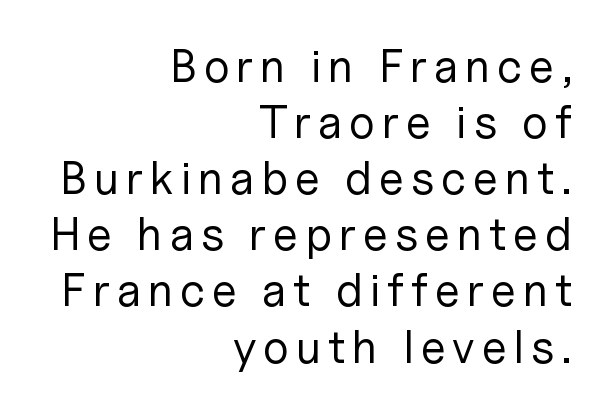
The image shows 46 px regular-weight sans-serif type, upright; set right-aligned, line spacing 1.22x, not underlined; low stroke contrast and a medium x-height.
